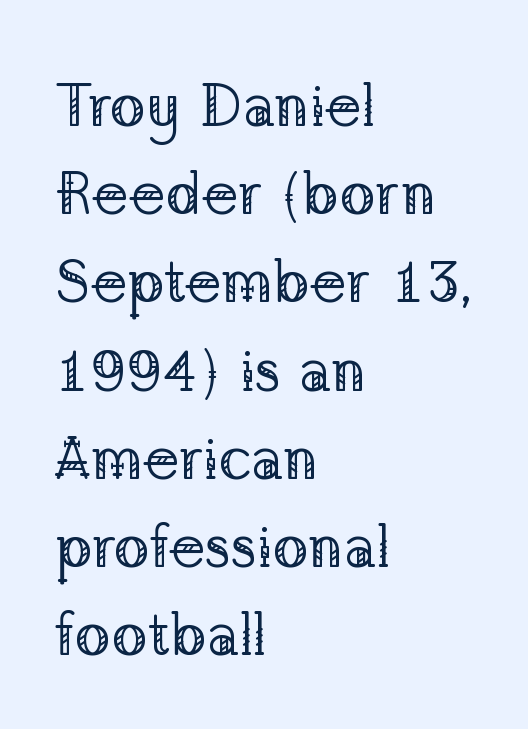
The image shows 60 px regular-weight serif type, upright; set left-aligned, normal line spacing (1.47x), normal letter spacing, not underlined; low stroke contrast and a medium x-height.
